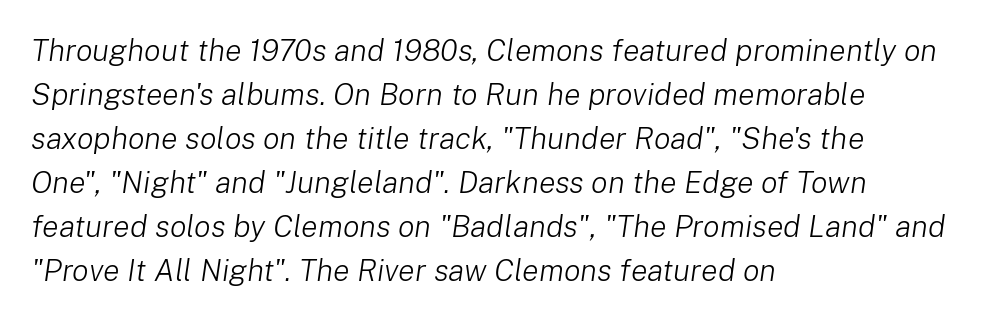
No word sits above an underline. The axis of the letterforms is tilted away from vertical. Horizontal bands of white between lines are of average thickness. The setting favours the left margin, as ordinary paragraphs usually do.
